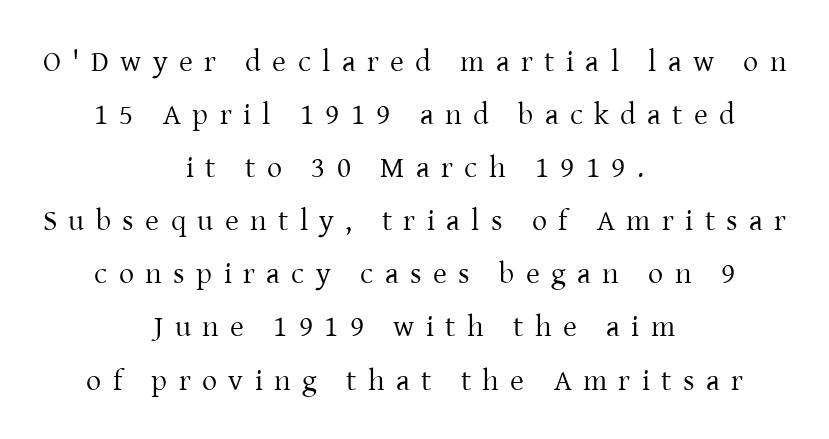
{"serif": "yes", "italic": "no", "bold": "no", "weight": "regular", "width": "normal", "stroke_contrast": "low", "x_height": "medium", "monospaced": "no", "underline": "no", "align": "center", "line_spacing_ratio": 1.77, "letter_spacing": "wide", "letter_spacing_em": 0.38, "glyph_px": 30}
